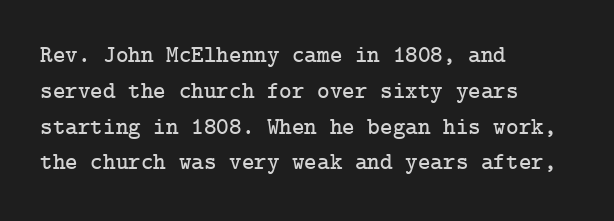
The image shows 24 px text type, upright; set left-aligned, normal line spacing (1.49x), normal letter spacing, not underlined.
